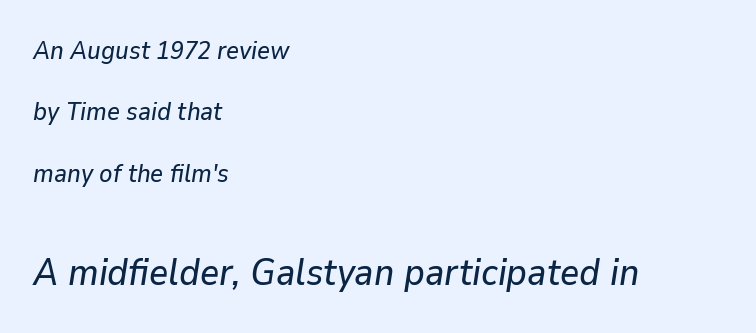
Q: Is the text italic (slanted)? A: Yes, it leans right by about 9 degrees.
Q: Is the text underlined? A: No.
Q: How is the paragraph aligned? A: Left-aligned.
Q: Is the spacing between letters normal or unusually wide? A: Normal.
Q: Is the spacing between lines tight, normal or loose? A: Loose.
Q: Which block of text is set in a larger size, the first (top) or the second (bottom)? A: The second (bottom) one.
Q: Width (condensed, normal, or wide)? A: Normal.
Q: Stroke contrast? A: Low.
Q: x-height? A: Medium.
Q: Monospaced? A: No.
